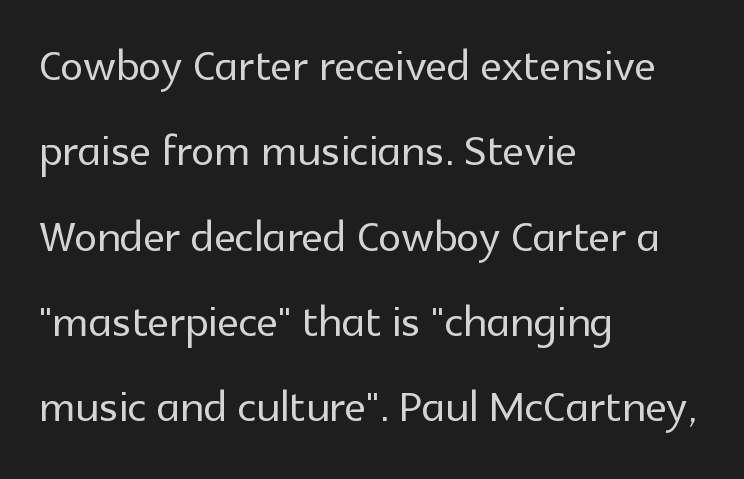
{"serif": "no", "italic": "no", "width": "normal", "x_height": "medium", "monospaced": "no", "underline": "no", "align": "left", "line_spacing": "normal", "line_spacing_ratio": 1.47, "letter_spacing": "normal", "letter_spacing_em": 0.0, "glyph_px": 58}
